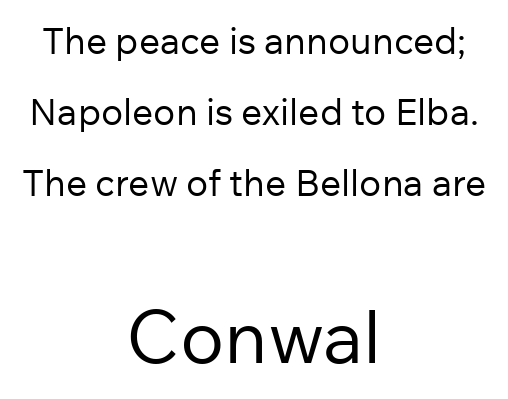
The image shows 74 px regular-weight sans-serif type, upright; set centered, loose line spacing (1.92x), normal letter spacing, not underlined; the second (bottom) block is 2.0x larger; low stroke contrast and a medium x-height.
